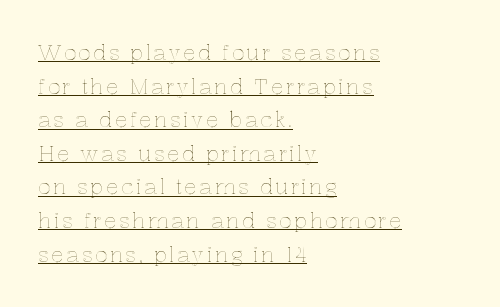
Is there much room between lines? A standard amount, neither cramped nor airy. It's the straight-up-and-down kind of type. Descenders here cross a horizontal rule under the line. Short and long lines alike share a common starting point at left.
